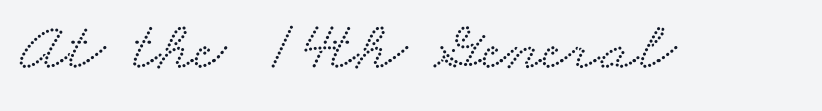
The image shows 70 px wide type; set normal letter spacing, not underlined; low stroke contrast and a small x-height.
